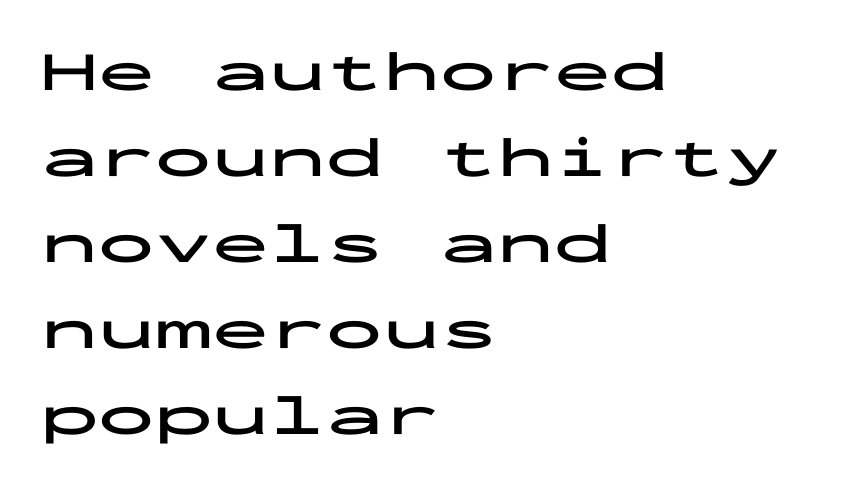
Q: Is the text bold? A: Yes.
Q: Is the text italic (slanted)? A: No, it is upright.
Q: Is the typeface a serif or a sans-serif typeface? A: Sans-serif.
Q: Is the text underlined? A: No.
Q: How is the paragraph aligned? A: Left-aligned.
Q: Is the spacing between letters normal or unusually wide? A: Normal.
Q: Is the spacing between lines tight, normal or loose? A: Normal.
Q: Width (condensed, normal, or wide)? A: Wide.
Q: Stroke contrast? A: Low.
Q: x-height? A: Medium.
Q: Monospaced? A: Yes.
